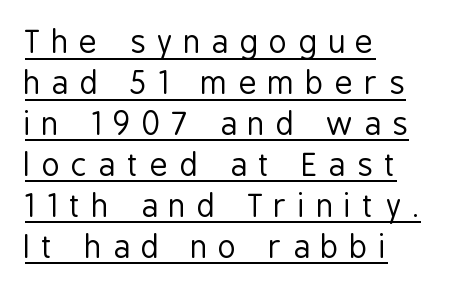
Every stem runs plumb, perpendicular to the baseline. Each word looks stretched out because of the extra space between its letters. Successive baselines arrive at the customary interval. Line beginnings align vertically; line endings do not. The letters advance in unequal steps, a hallmark of proportional type.
